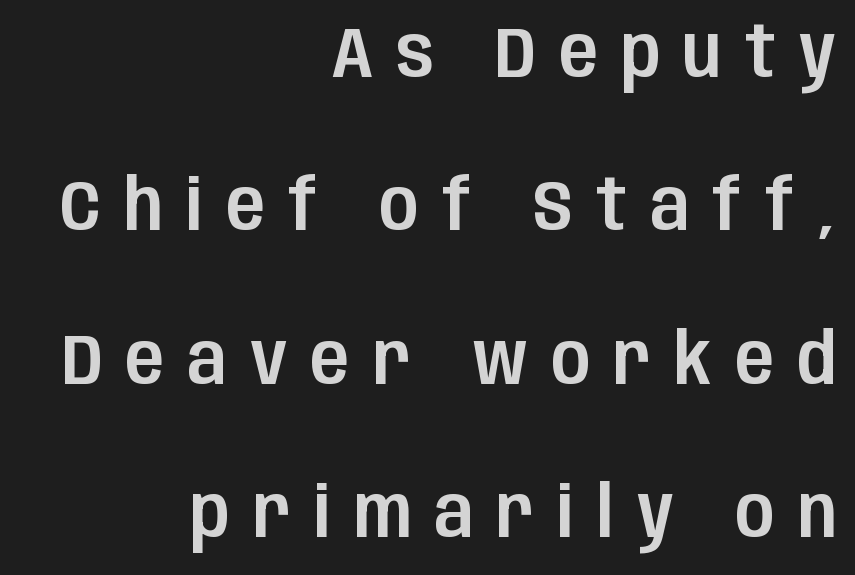
{"serif": "no", "italic": "no", "width": "condensed", "stroke_contrast": "low", "x_height": "large", "monospaced": "no", "underline": "no", "align": "right", "line_spacing": "loose", "line_spacing_ratio": 2.13, "letter_spacing": "wide", "letter_spacing_em": 0.32, "glyph_px": 72}
